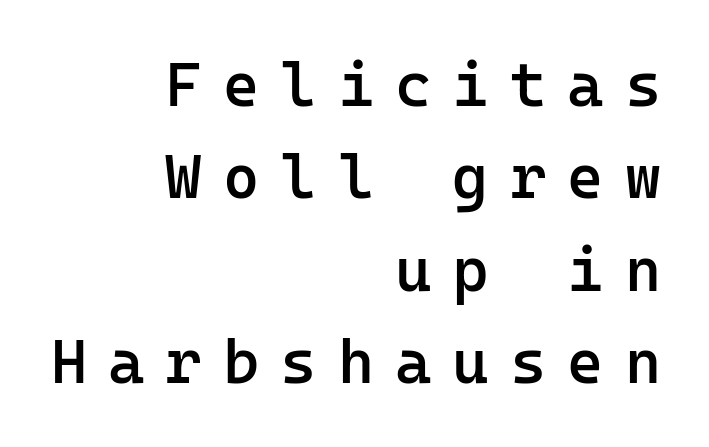
{"serif": "no", "italic": "no", "bold": "semi", "weight": "semibold", "width": "normal", "stroke_contrast": "low", "x_height": "medium", "monospaced": "yes", "underline": "no", "align": "right", "line_spacing": "normal", "line_spacing_ratio": 1.49, "letter_spacing": "wide", "letter_spacing_em": 0.34, "glyph_px": 62}
